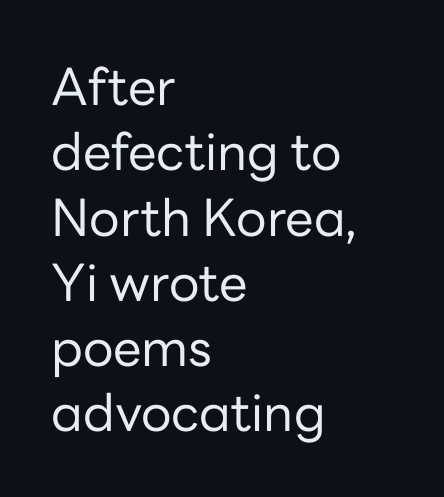
The image shows 51 px regular-weight sans-serif type, upright; set left-aligned, normal line spacing (1.28x), normal letter spacing, not underlined; low stroke contrast and a medium x-height.
